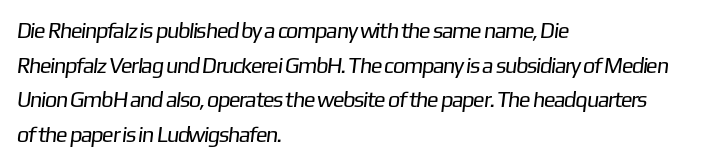
The image shows 22 px text type; set left-aligned, normal line spacing (1.57x), normal letter spacing, not underlined.
